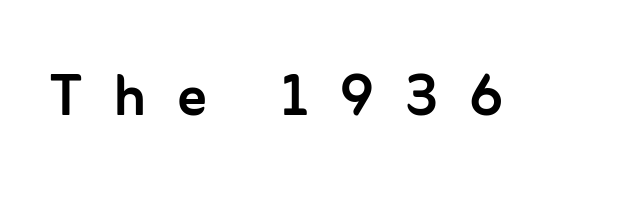
The image shows 72 px sans-serif type, upright; set unusually wide letter spacing (+0.44 em), not underlined; low stroke contrast and a medium x-height.
